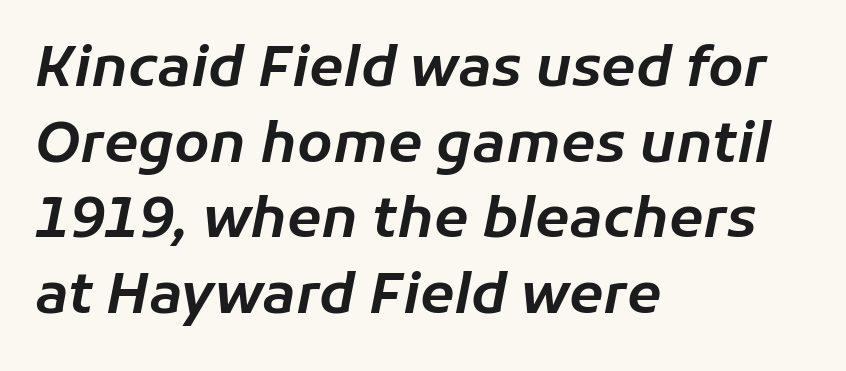
Q: Is the text italic (slanted)? A: Yes, it leans right by about 11 degrees.
Q: Is the text underlined? A: No.
Q: How is the paragraph aligned? A: Left-aligned.
Q: Is the spacing between letters normal or unusually wide? A: Normal.
Q: Is the spacing between lines tight, normal or loose? A: Normal.
Q: Width (condensed, normal, or wide)? A: Normal.
Q: Stroke contrast? A: Low.
Q: x-height? A: Medium.
Q: Monospaced? A: No.
